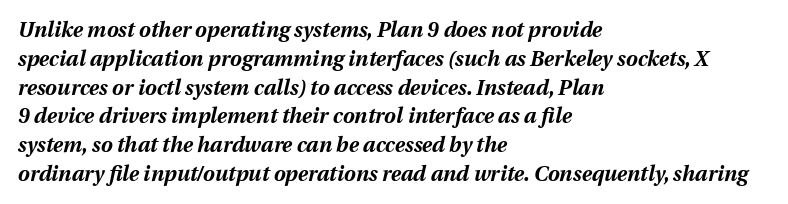
When letters slant like this, we call the style italic. In terms of letterspacing, this is plain default setting. The glyphs have the mass of a bold cut. Quick note: interline space is typical. Leftover space on each line is placed entirely after the last word.
